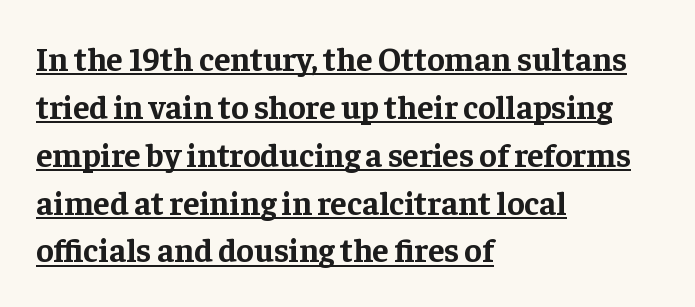
{"serif": "yes", "italic": "no", "bold": "yes", "weight": "bold", "width": "normal", "stroke_contrast": "low", "x_height": "medium", "monospaced": "no", "underline": "yes", "align": "left", "line_spacing": "normal", "line_spacing_ratio": 1.45, "letter_spacing": "normal", "letter_spacing_em": 0.0, "glyph_px": 33}
